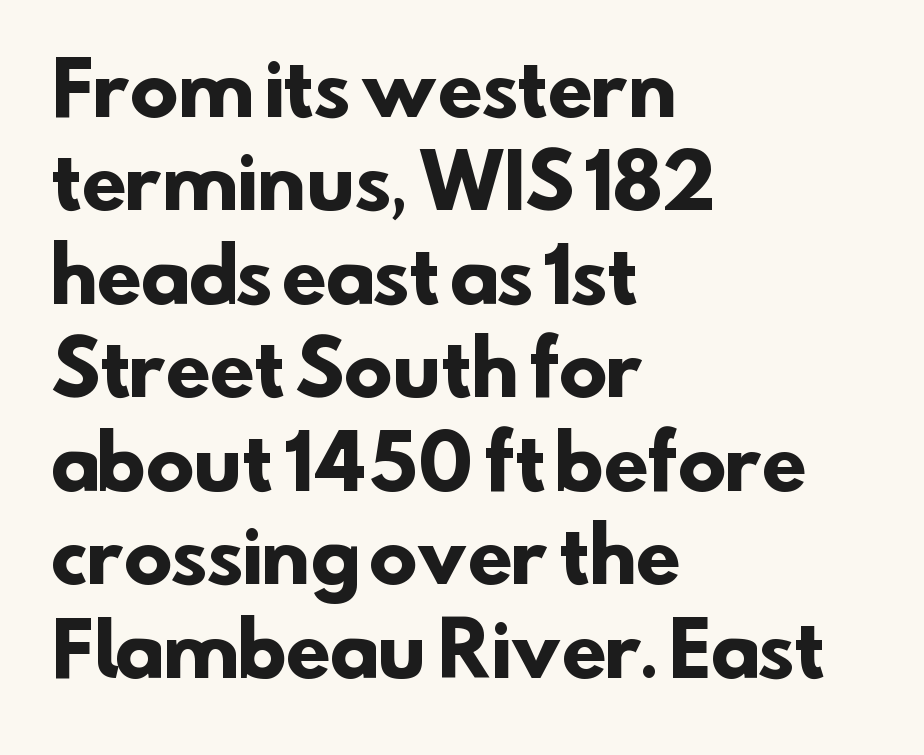
Q: Is the text bold? A: Yes.
Q: Is the typeface a serif or a sans-serif typeface? A: Sans-serif.
Q: Is the text underlined? A: No.
Q: How is the paragraph aligned? A: Left-aligned.
Q: Is the spacing between letters normal or unusually wide? A: Normal.
Q: Is the spacing between lines tight, normal or loose? A: Normal.
Q: Width (condensed, normal, or wide)? A: Normal.
Q: Stroke contrast? A: Low.
Q: x-height? A: Small.
Q: Monospaced? A: No.
